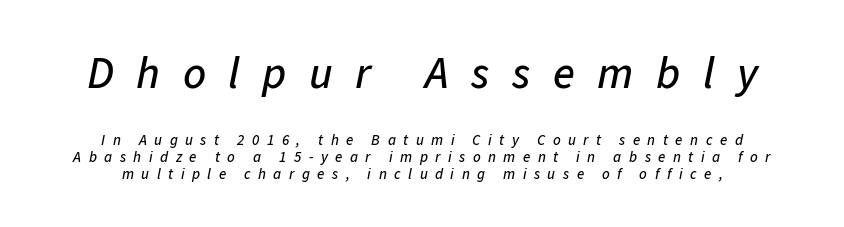
{"italic": "yes", "lean": "right", "slant_degrees": 11, "width": "normal", "stroke_contrast": "low", "x_height": "medium", "monospaced": "no", "underline": "no", "align": "center", "line_spacing": "tight", "line_spacing_ratio": 1.15, "letter_spacing": "wide", "letter_spacing_em": 0.5, "larger_block": "first", "size_ratio": 3.0, "glyph_px": 45}
